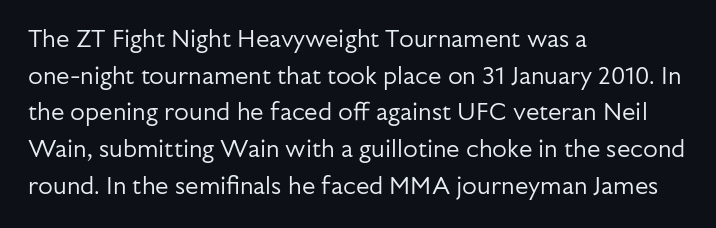
The image shows 24 px text type, upright; set left-aligned, normal line spacing (1.53x), normal letter spacing, not underlined.
